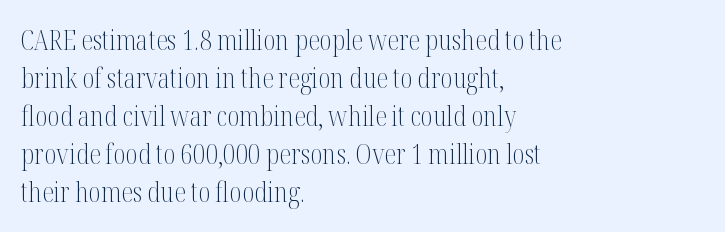
The designer left line spacing at the default. A classic flush-left, rag-right setting is used for this passage. The font sits on the lighter half of the weight spectrum, regular included. The letters stand straight up with perfectly vertical stems. No word sits above an underline.
